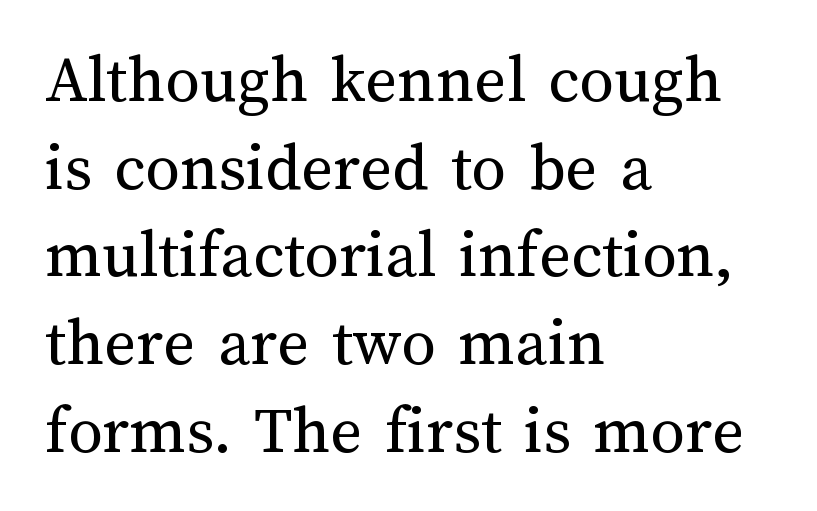
Q: Is the text bold? A: No.
Q: Is the text italic (slanted)? A: No, it is upright.
Q: Is the text underlined? A: No.
Q: How is the paragraph aligned? A: Left-aligned.
Q: Is the spacing between letters normal or unusually wide? A: Normal.
Q: Is the spacing between lines tight, normal or loose? A: Normal.
Q: Width (condensed, normal, or wide)? A: Normal.
Q: Stroke contrast? A: Medium.
Q: x-height? A: Medium.
Q: Monospaced? A: No.
